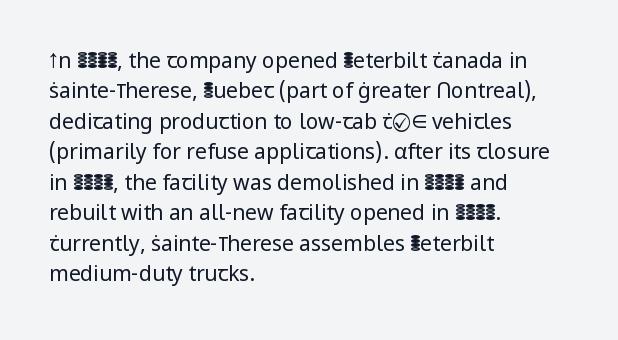
{"italic": "no", "bold": "no", "underline": "no", "align": "left", "line_spacing": "normal", "line_spacing_ratio": 1.45, "letter_spacing": "normal", "letter_spacing_em": 0.0, "glyph_px": 21}
